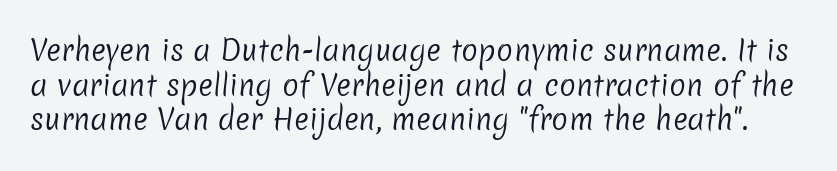
The image shows 28 px regular-weight sans-serif type; set line spacing 1.24x, normal letter spacing, not underlined; low stroke contrast and a medium x-height.
